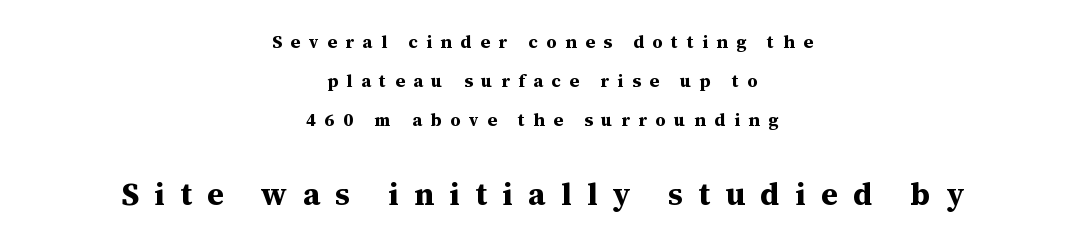
The image shows 32 px bold serif type, upright; set centered, loose line spacing (2.16x), unusually wide letter spacing (+0.48 em), not underlined; the second (bottom) block is 1.78x larger; medium stroke contrast and a medium x-height.
